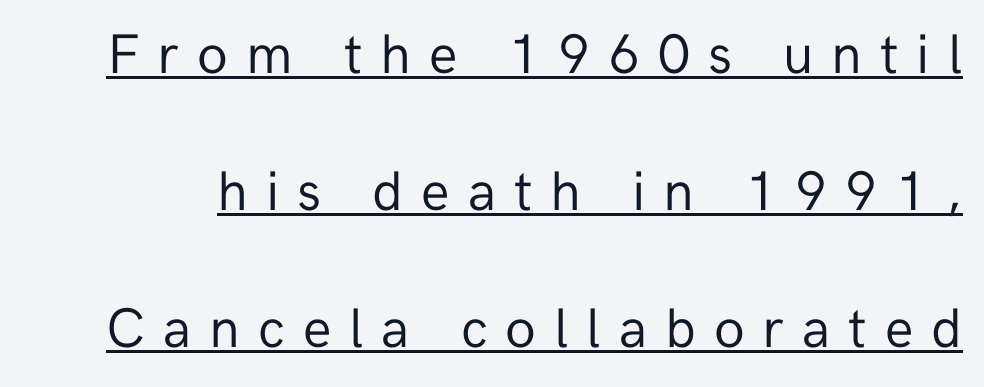
Emphasis is given by a line drawn under the lettering. Style check: upright. The characters are drawn with everyday or finer stroke widths. Nothing sits at the stroke ends, so this counts as sans-serif. You could not count columns in this text — the font is proportionally spaced.
